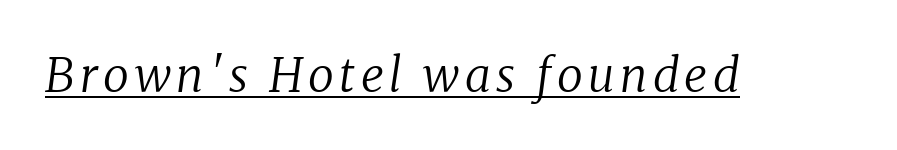
{"serif": "yes", "italic": "yes", "lean": "right", "slant_degrees": 8, "bold": "no", "weight": "regular", "width": "normal", "stroke_contrast": "low", "x_height": "medium", "monospaced": "no", "underline": "yes", "glyph_px": 47}
